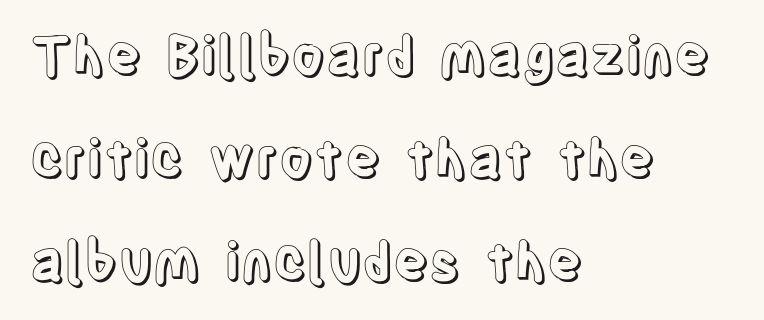
The image shows 53 px condensed type, upright; set left-aligned, loose line spacing (1.94x), normal letter spacing, not underlined; a large x-height.
